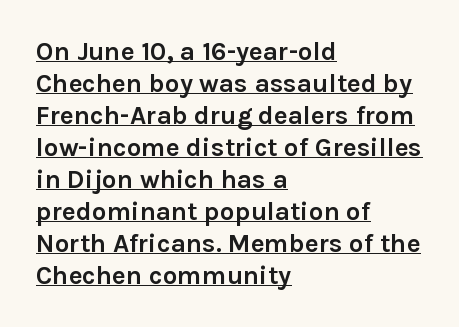
The image shows 26 px bold type, upright; set left-aligned, line spacing 1.23x, normal letter spacing, underlined.
